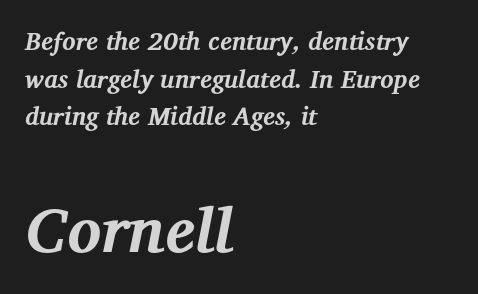
A typesetter would call this proportional, since set widths differ per character. Does the copy run flush right? No — it runs flush left. Each row of text sits above clean, open space. Which chunk is bigger? The second one — the bottom block dwarfs the top. Standard letterfit; no display-style spreading of the glyphs.
